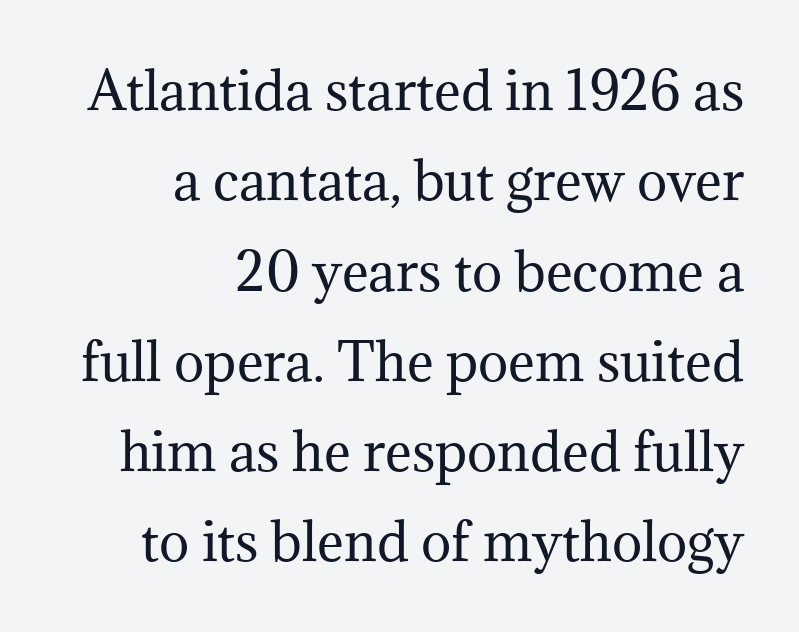
Q: Is the text bold? A: No.
Q: Is the text italic (slanted)? A: No, it is upright.
Q: Is the typeface a serif or a sans-serif typeface? A: Serif.
Q: Is the text underlined? A: No.
Q: How is the paragraph aligned? A: Right-aligned.
Q: Is the spacing between letters normal or unusually wide? A: Normal.
Q: Width (condensed, normal, or wide)? A: Normal.
Q: Stroke contrast? A: Medium.
Q: x-height? A: Medium.
Q: Monospaced? A: No.
